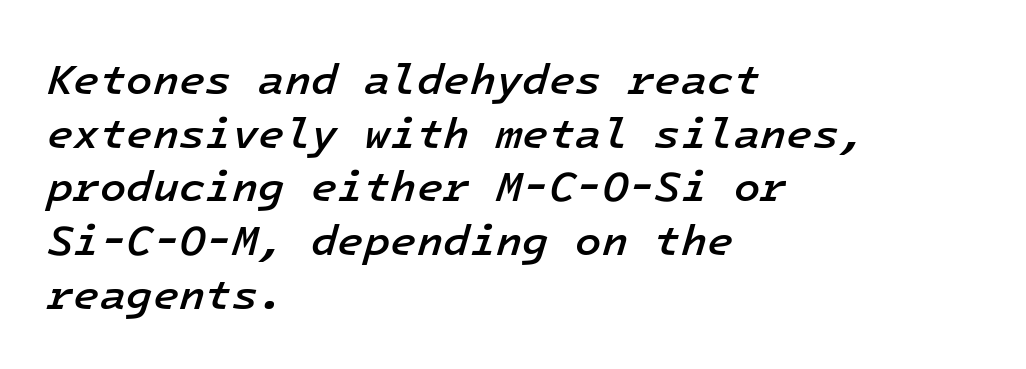
The gaps between neighbouring characters are ordinary and unremarkable. A typesetter would call this monospace, since all characters share one set width. Notice the strokes are somewhat thickened but not fully heavy: this is a semibold. When letters slant like this, we call the style italic.
